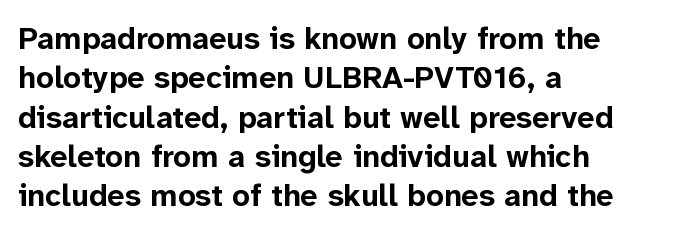
The typesetter chose a ragged-right arrangement here. A typesetter would call this zero additional tracking. A full-strength bold gives these letters their thick strokes. Nope, no serifs anywhere on these letters. Italic? Not at all — the glyphs are vertical. Do the characters align in a grid? No, the font is proportional.
